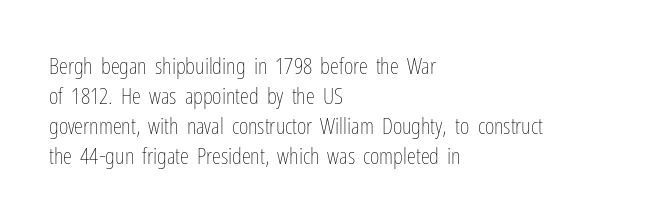
{"italic": "no", "bold": "no", "underline": "no", "align": "left", "line_spacing": "normal", "line_spacing_ratio": 1.3, "letter_spacing": "normal", "letter_spacing_em": 0.0, "glyph_px": 23}
